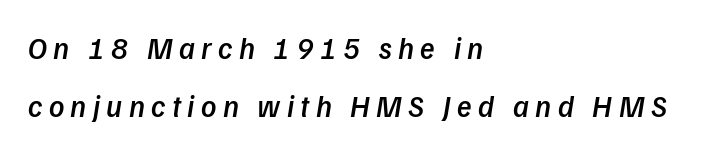
The image shows 30 px semibold type, italic (leaning right); set left-aligned, loose line spacing (1.92x), unusually wide letter spacing (+0.21 em), not underlined; low stroke contrast and a medium x-height.
